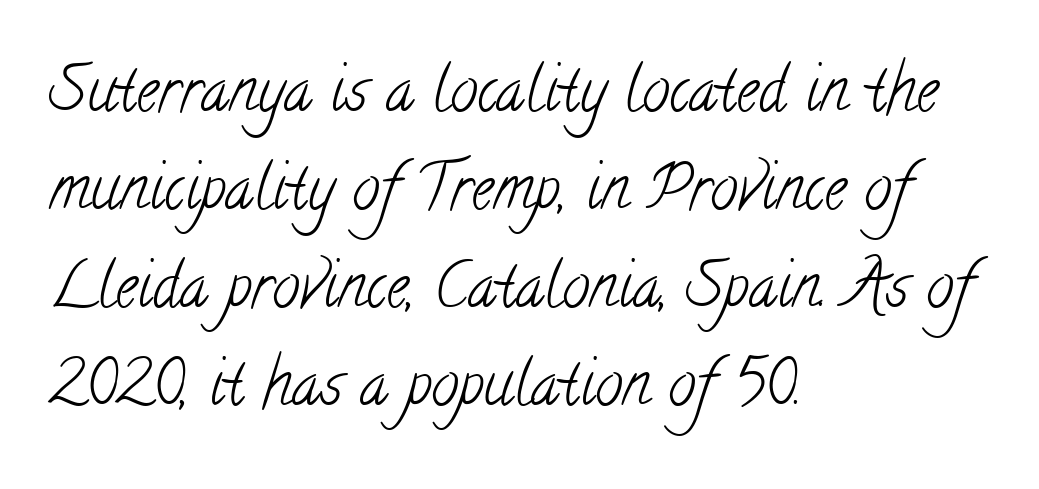
Q: Is the text bold? A: No.
Q: Is the typeface a serif or a sans-serif typeface? A: Serif.
Q: Is the text underlined? A: No.
Q: How is the paragraph aligned? A: Left-aligned.
Q: Is the spacing between letters normal or unusually wide? A: Normal.
Q: Is the spacing between lines tight, normal or loose? A: Normal.
Q: Width (condensed, normal, or wide)? A: Condensed.
Q: Stroke contrast? A: Low.
Q: x-height? A: Small.
Q: Monospaced? A: No.
